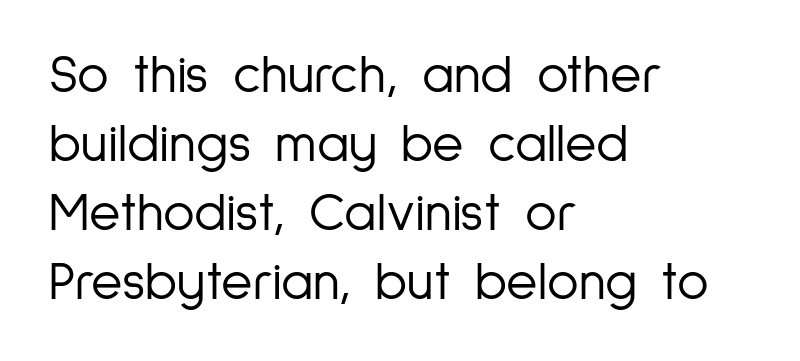
{"serif": "no", "italic": "no", "bold": "no", "weight": "light", "width": "condensed", "stroke_contrast": "low", "x_height": "medium", "monospaced": "no", "underline": "no", "align": "left", "line_spacing": "normal", "line_spacing_ratio": 1.28, "letter_spacing": "normal", "letter_spacing_em": 0.0, "glyph_px": 54}
